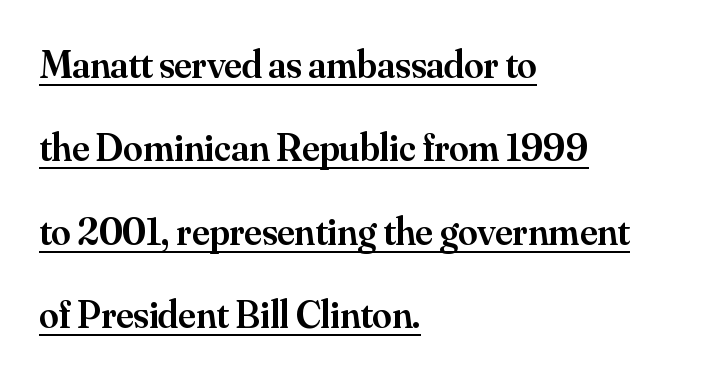
The block of text is sparse from top to bottom, with ample space between rows. What stands out about the letter spacing? Nothing — it is the standard amount. Moderately thickened strokes mark this as semibold type. This rendering uses left alignment, leaving the right contour irregular. The letters advance in unequal steps, a hallmark of proportional type.
